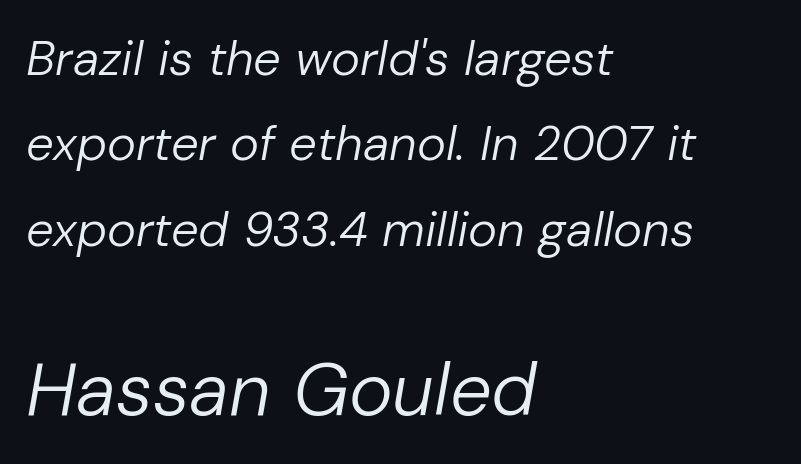
The image shows 74 px regular-weight type, italic (leaning right); set left-aligned, line spacing 1.74x, normal letter spacing, not underlined; the second (bottom) block is 1.51x larger; low stroke contrast and a medium x-height.
